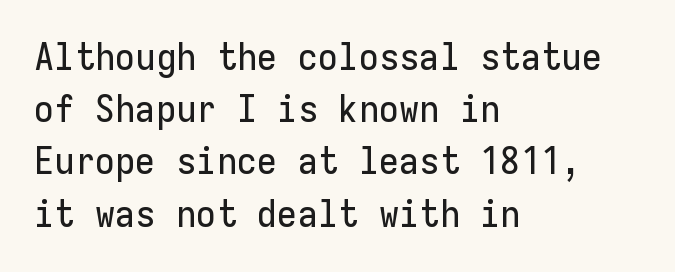
The rendering uses typewriter-style spacing with identical character cells. Layout note: lines flush left. The text was rendered using a sans face with plain stroke endings. The rendering uses a moderate line-height, typical for paragraphs. Honestly, the letter spacing is just normal — you wouldn't notice it. Check under the words: just untouched page.
